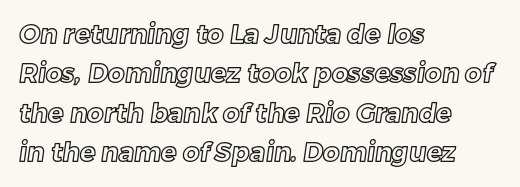
Bare-footed words on every line. There is no visible air inserted between adjacent glyphs. One-word summary of the alignment: left. Baseline-to-baseline distance is the conventional proportion of letter height.
